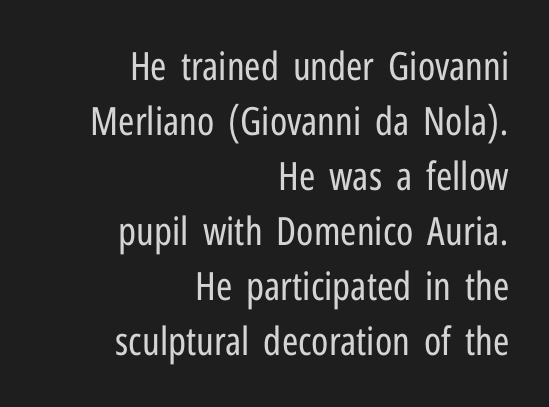
The face used here is proportionally spaced, like ordinary book or web type. The paragraph has a hard right edge and a soft left edge. A bare baseline throughout the passage. Each new line begins a customary step beneath the previous one. You could call the tracking neutral — neither tight nor loose. Check where the strokes stop: nothing finishes them off — pure sans.
